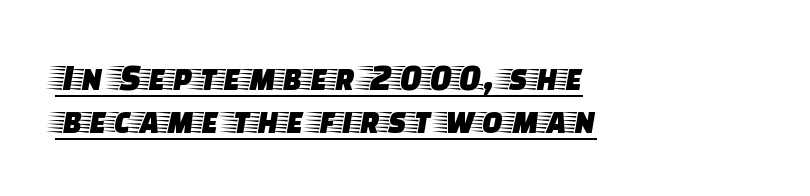
The image shows 38 px wide serif type; set left-aligned, tight line spacing (1.14x), normal letter spacing, underlined; low stroke contrast and a large x-height.
